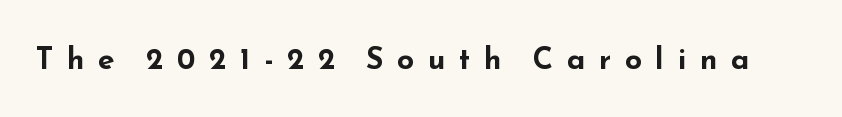
The type is letterspaced generously, with wide tracking. To sum up the face: it is a sans, with no serifs. The words here are not underlined. Typographic density is high because the face is bold. The typography opts for an upright posture over an oblique one. Do the characters align in a grid? No, the font is proportional.
